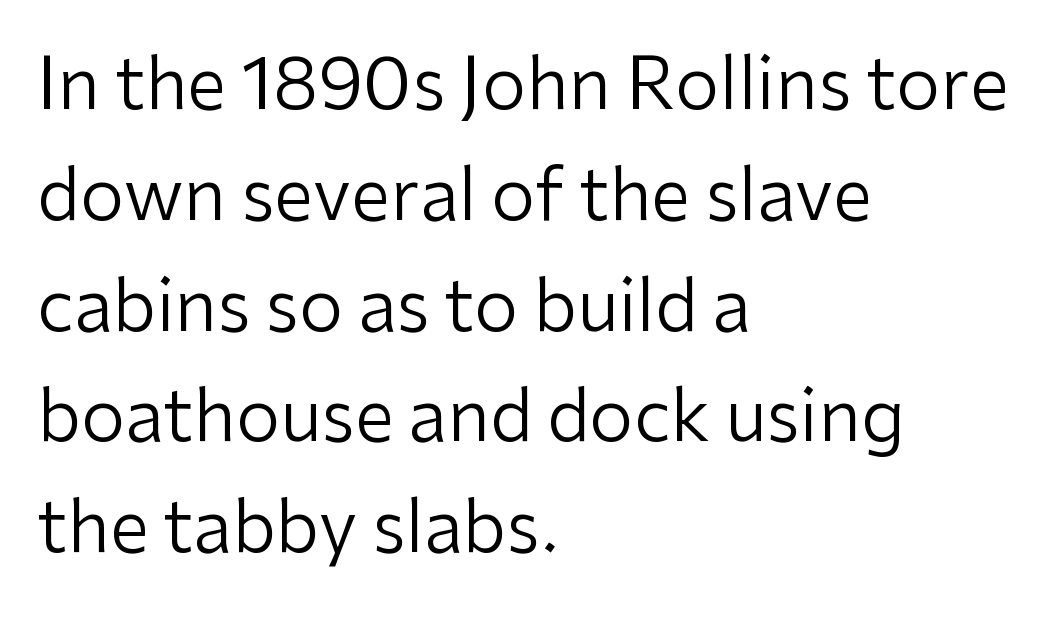
Is there any slant? The stems are plumb. Type style note: lacks serifs. The gap between lines stays unmarked. The strokes are not fattened; the text isn't bold. Nothing unusual about the tracking: characters are spaced as the font intends.
